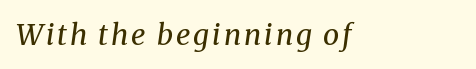
Examine the stroke ends and you'll spot serifs. This sample has the flowing, uneven cadence of proportional lettering. Slant detected: the letters are inclined. Rule under the text: the space is simply empty. The letters look calm and open, with moderate or lighter stems.
